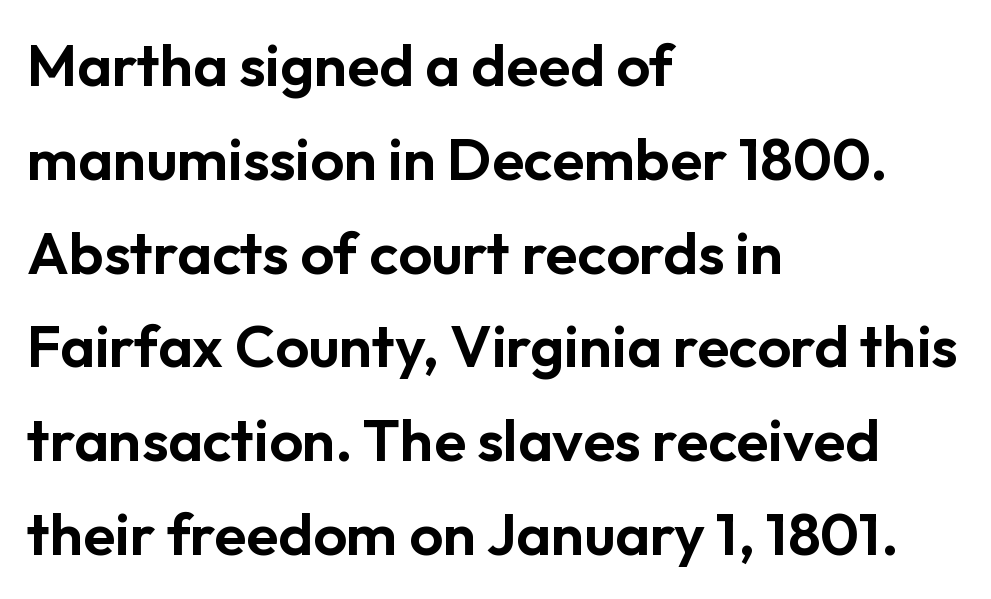
The image shows 59 px sans-serif type, upright; set left-aligned, normal line spacing (1.59x), normal letter spacing, not underlined; low stroke contrast and a medium x-height.
